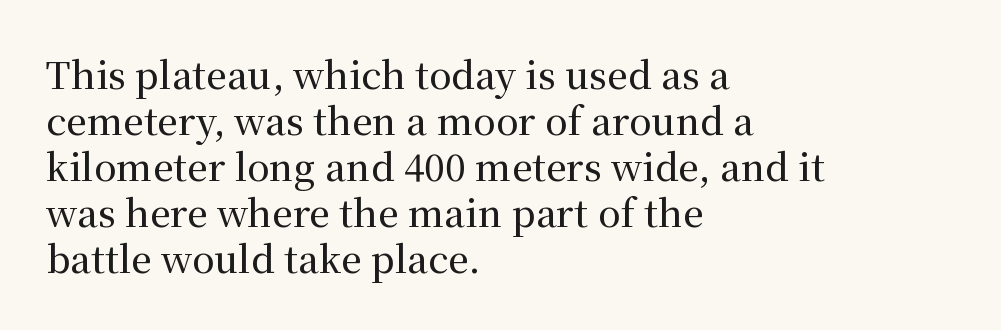
Ascenders rise straight up at ninety degrees. A classic flush-left, rag-right setting is used for this passage. Beneath every word, the page is bare. This rendering employs a face with finishing strokes, i.e., a serif. Nothing unusual about the tracking: characters are spaced as the font intends.
